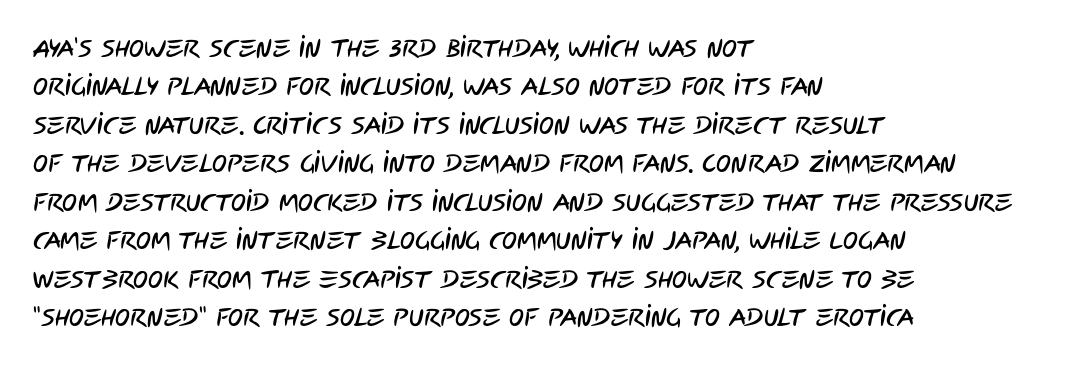
The image shows 25 px text type; set left-aligned, normal line spacing (1.54x), normal letter spacing, not underlined.
